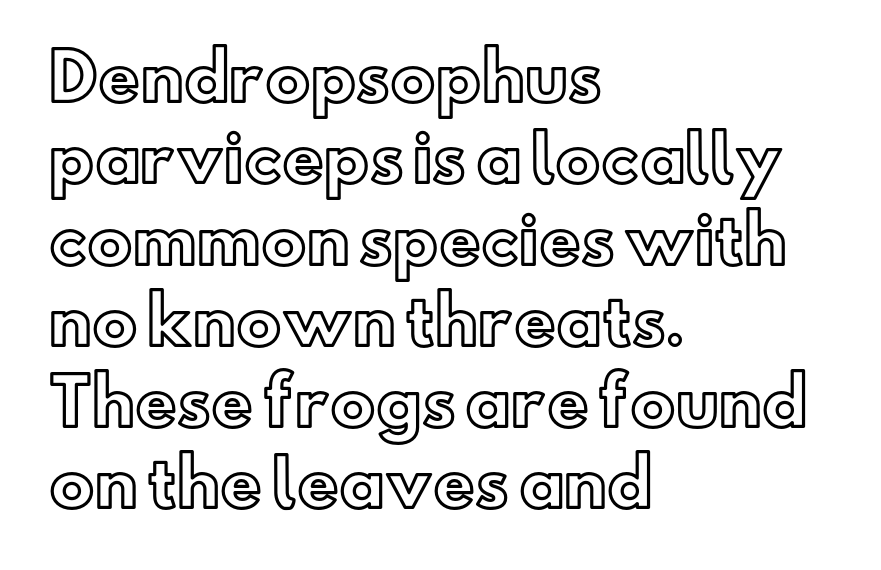
The image shows 64 px text type, upright; set left-aligned, normal line spacing (1.27x), normal letter spacing, not underlined; a small x-height.
